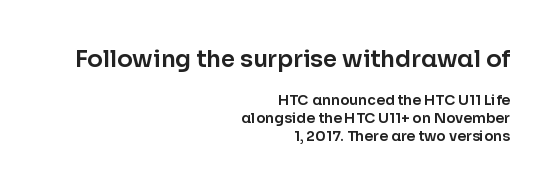
Has an underline been added? It has not. The lines in this sample share a right terminus and differ only in where they begin. Rendered with straight, roman letterforms. The composition opens big and finishes small. The letterforms sit shoulder to shoulder at normal distance. The line-height multiplier appears to be the usual default.
